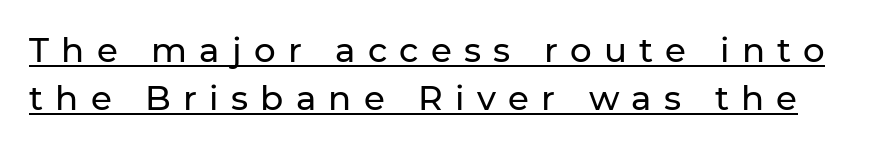
This block has exactly the height ordinary leading produces. This sample uses expanded letter spacing, leaving extra air between glyphs. Is there any slant? The stems are plumb. In designer terms, the underline attribute is active on this setting. These lines are composed in type without serifs.
